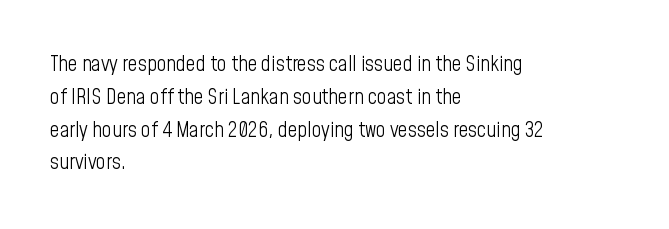
The image shows 21 px text type, upright; set left-aligned, normal line spacing (1.56x), normal letter spacing, not underlined.
